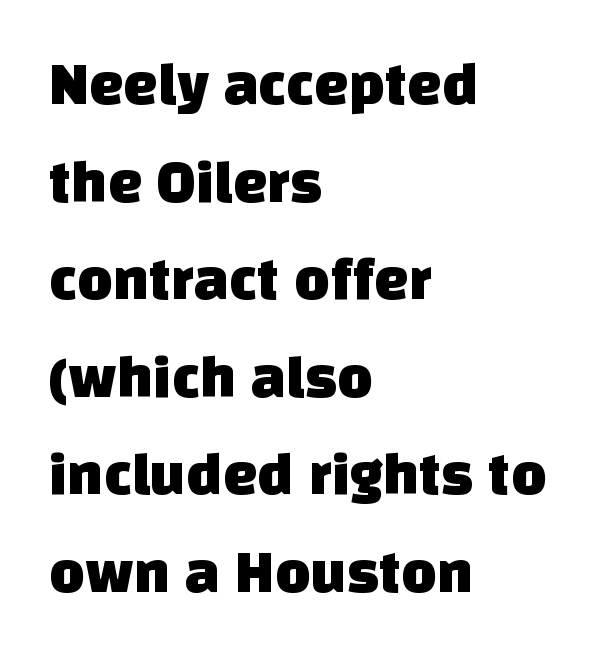
{"serif": "no", "width": "normal", "stroke_contrast": "low", "x_height": "large", "monospaced": "no", "underline": "no", "align": "left", "line_spacing": "normal", "line_spacing_ratio": 1.6, "letter_spacing": "normal", "letter_spacing_em": 0.0, "glyph_px": 61}
